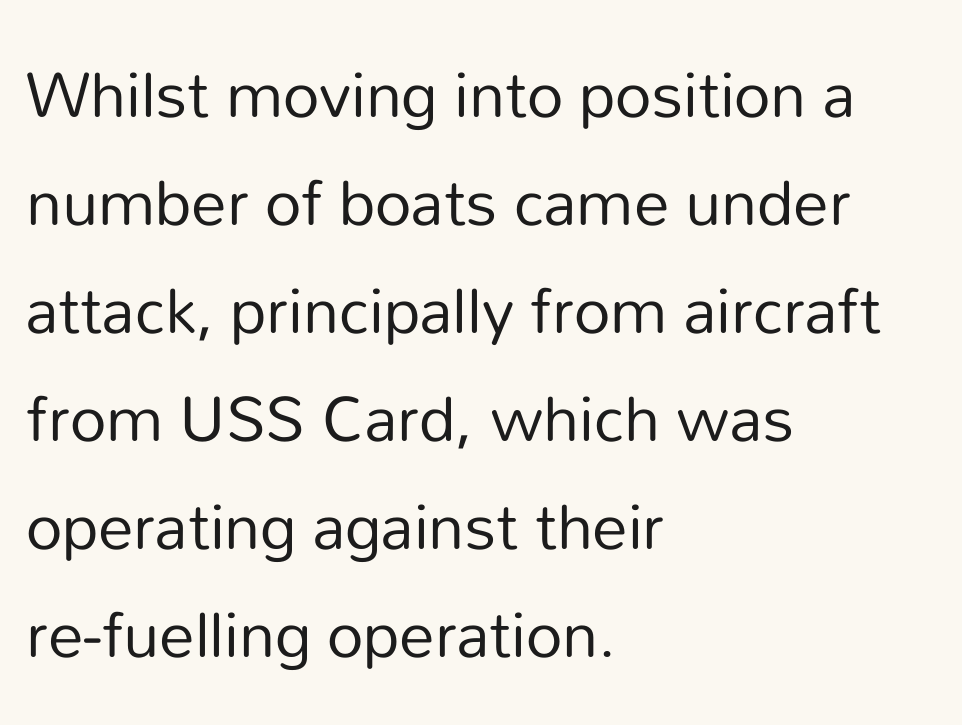
The image shows 71 px regular-weight sans-serif type, upright; set left-aligned, normal line spacing (1.52x), normal letter spacing, not underlined; low stroke contrast and a medium x-height.
